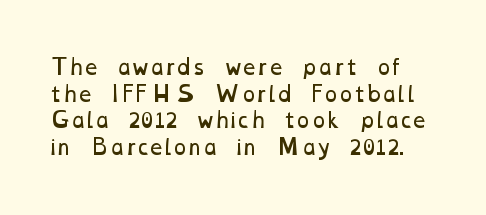
{"bold": "no", "underline": "no", "line_spacing": "normal", "line_spacing_ratio": 1.33, "letter_spacing": "normal", "letter_spacing_em": 0.0, "glyph_px": 20}
